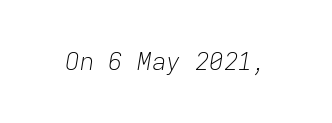
{"italic": "yes", "lean": "right", "slant_degrees": 9, "bold": "no", "underline": "no", "letter_spacing": "normal", "letter_spacing_em": 0.0, "glyph_px": 24}
